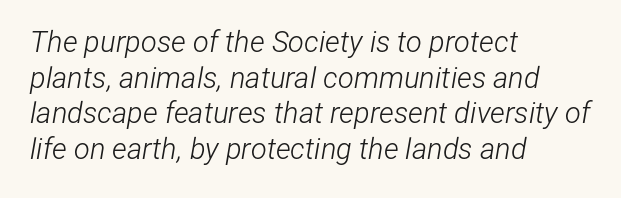
Q: Is the text bold? A: No.
Q: Is the text italic (slanted)? A: Yes, it leans right by about 12 degrees.
Q: Is the text underlined? A: No.
Q: How is the paragraph aligned? A: Left-aligned.
Q: Is the spacing between letters normal or unusually wide? A: Normal.
Q: Width (condensed, normal, or wide)? A: Condensed.
Q: Stroke contrast? A: Low.
Q: x-height? A: Medium.
Q: Monospaced? A: No.
